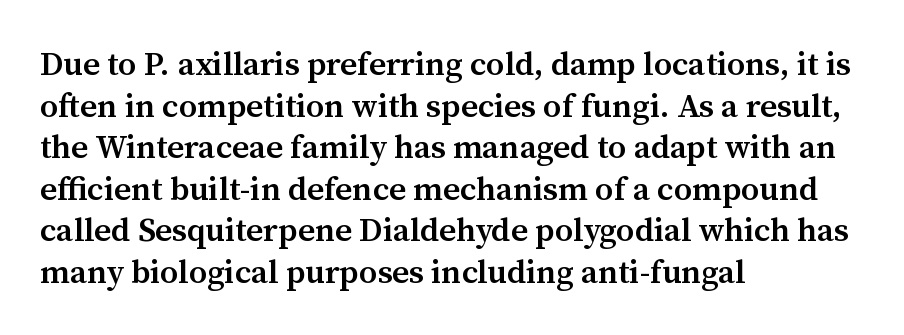
The lines sit at an ordinary, default distance from one another. The paragraph has a hard left edge and a soft right edge. Examine the stroke ends and you'll spot serifs. Compared with typical body copy, the letter spacing here is the same.
